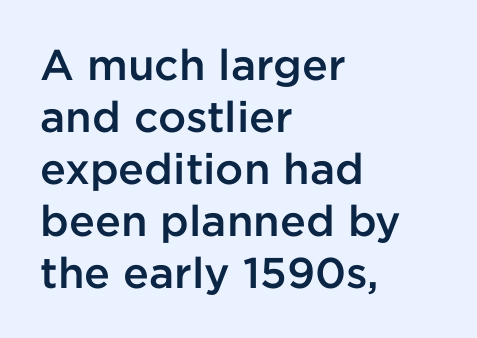
{"serif": "no", "italic": "no", "bold": "semi", "weight": "semibold", "width": "normal", "stroke_contrast": "low", "x_height": "medium", "monospaced": "no", "underline": "no", "align": "left", "line_spacing_ratio": 1.21, "letter_spacing": "normal", "letter_spacing_em": 0.0, "glyph_px": 43}
